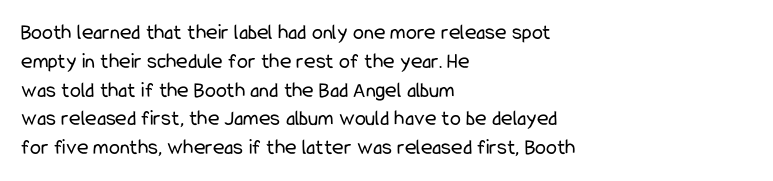
{"italic": "no", "bold": "no", "underline": "no", "align": "left", "line_spacing": "normal", "line_spacing_ratio": 1.31, "letter_spacing": "normal", "letter_spacing_em": 0.0, "glyph_px": 22}
